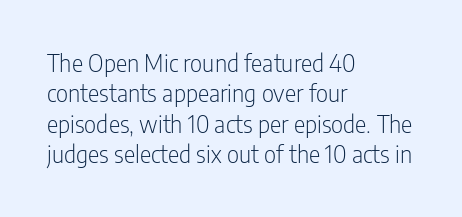
Q: Is the text bold? A: No.
Q: Is the text italic (slanted)? A: No, it is upright.
Q: Is the text underlined? A: No.
Q: How is the paragraph aligned? A: Left-aligned.
Q: Is the spacing between letters normal or unusually wide? A: Normal.
Q: Is the spacing between lines tight, normal or loose? A: Normal.
